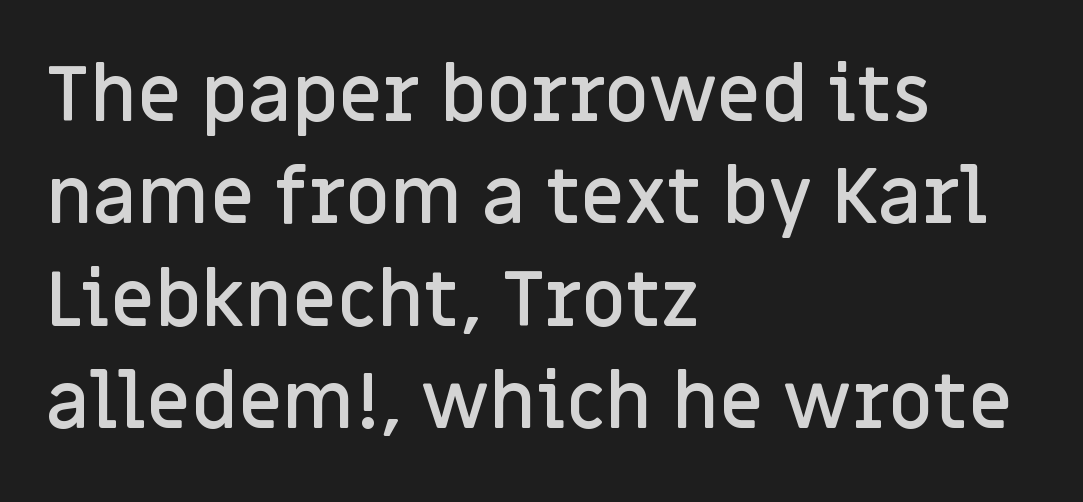
Q: Is the text bold? A: Semi-bold.
Q: Is the text italic (slanted)? A: No, it is upright.
Q: Is the typeface a serif or a sans-serif typeface? A: Sans-serif.
Q: Is the text underlined? A: No.
Q: How is the paragraph aligned? A: Left-aligned.
Q: Is the spacing between letters normal or unusually wide? A: Normal.
Q: Is the spacing between lines tight, normal or loose? A: Normal.
Q: Width (condensed, normal, or wide)? A: Normal.
Q: Stroke contrast? A: Low.
Q: x-height? A: Large.
Q: Monospaced? A: No.
